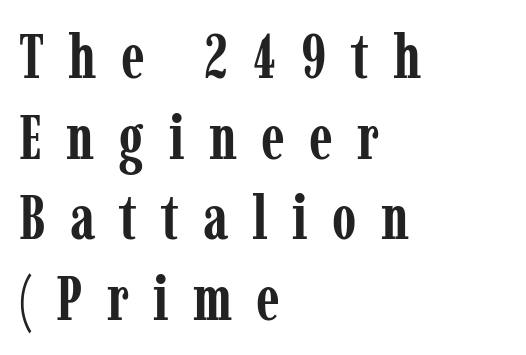
Loose tracking; the words dissolve into strings of separated letters. Heavy-handed strokes throughout: this text is bold. What's the leading like? Ordinary, nothing unusual. This sample uses an upright cut, with every glyph sitting square on the baseline. The rendering uses natural spacing where letterforms have individual widths.
